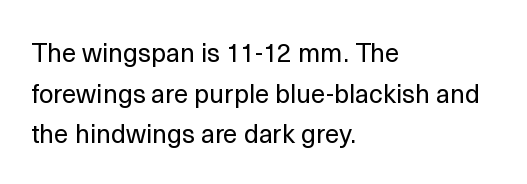
The image shows 26 px text type, upright; set left-aligned, normal line spacing (1.56x), normal letter spacing, not underlined.
